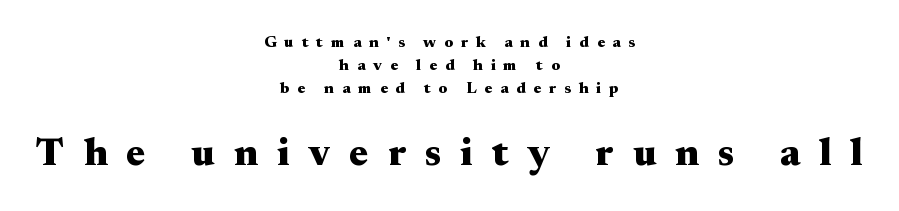
{"serif": "yes", "italic": "no", "bold": "yes", "weight": "heavy", "width": "wide", "stroke_contrast": "medium", "x_height": "small", "monospaced": "no", "underline": "no", "align": "center", "line_spacing": "normal", "line_spacing_ratio": 1.45, "letter_spacing": "wide", "letter_spacing_em": 0.49, "larger_block": "second", "size_ratio": 2.44, "glyph_px": 39}
